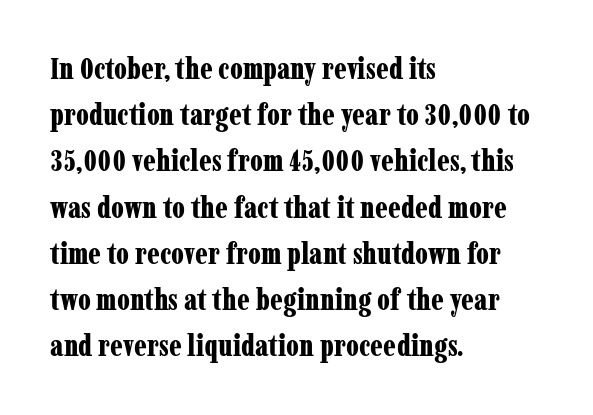
{"serif": "yes", "italic": "no", "bold": "yes", "weight": "bold", "width": "condensed", "stroke_contrast": "low", "x_height": "medium", "monospaced": "no", "underline": "no", "align": "left", "line_spacing": "normal", "line_spacing_ratio": 1.54, "letter_spacing": "normal", "letter_spacing_em": 0.0, "glyph_px": 30}
